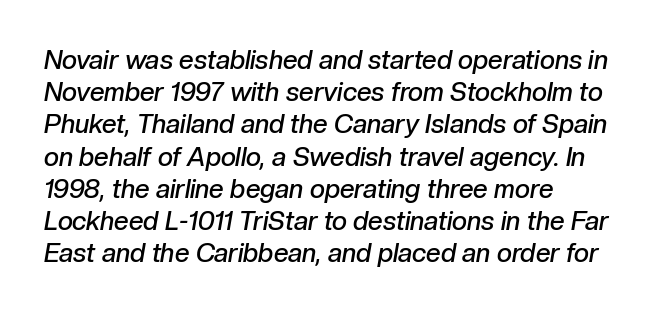
Style check: oblique. Caption: multi-line text, flush left, ragged right. The string is rendered with underlining switched off. Students, this is semibold: more ink than regular, less than bold. Default kerning and tracking; the words read as compact shapes.
